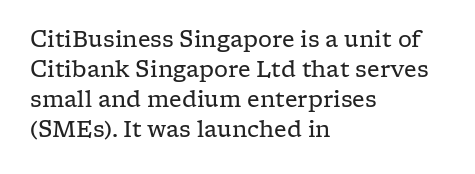
Q: Is the text bold? A: No.
Q: Is the text italic (slanted)? A: No, it is upright.
Q: Is the text underlined? A: No.
Q: How is the paragraph aligned? A: Left-aligned.
Q: Is the spacing between letters normal or unusually wide? A: Normal.
Q: Is the spacing between lines tight, normal or loose? A: Normal.
